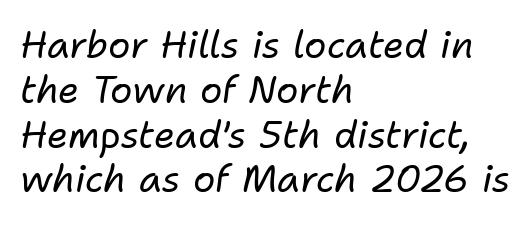
{"italic": "yes", "lean": "right", "slant_degrees": 11, "bold": "no", "weight": "regular", "width": "normal", "stroke_contrast": "low", "x_height": "medium", "monospaced": "no", "underline": "no", "align": "left", "line_spacing_ratio": 1.21, "letter_spacing": "normal", "letter_spacing_em": 0.0, "glyph_px": 37}
